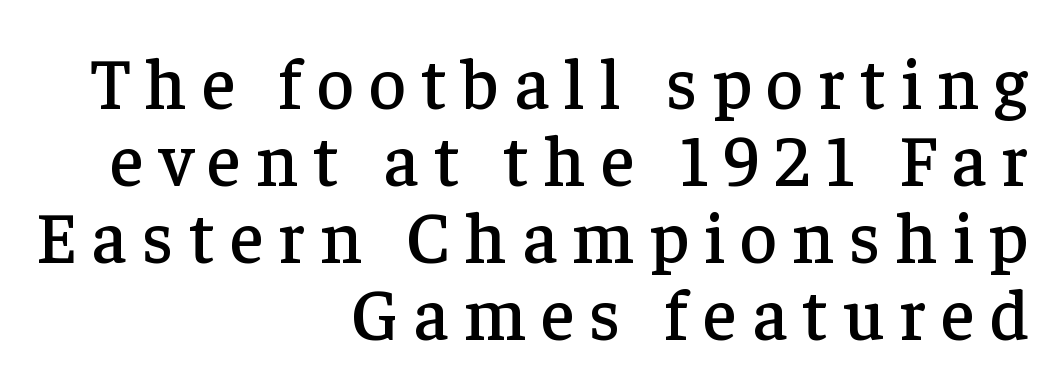
Q: Is the text italic (slanted)? A: No, it is upright.
Q: Is the typeface a serif or a sans-serif typeface? A: Serif.
Q: Is the text underlined? A: No.
Q: How is the paragraph aligned? A: Right-aligned.
Q: Is the spacing between letters normal or unusually wide? A: Unusually wide.
Q: Is the spacing between lines tight, normal or loose? A: Tight.
Q: Width (condensed, normal, or wide)? A: Normal.
Q: Stroke contrast? A: Low.
Q: x-height? A: Medium.
Q: Monospaced? A: No.
